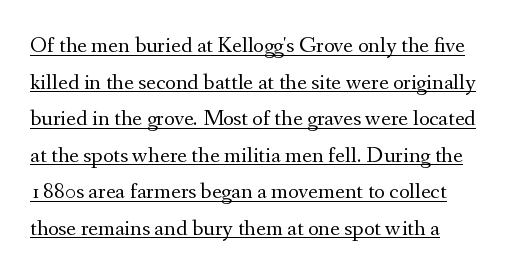
Compared with typical body copy, the letter spacing here is the same. Interline gaps are of average width in this sample. Style check: upright. Notice how a bar underscores the lettering throughout.
